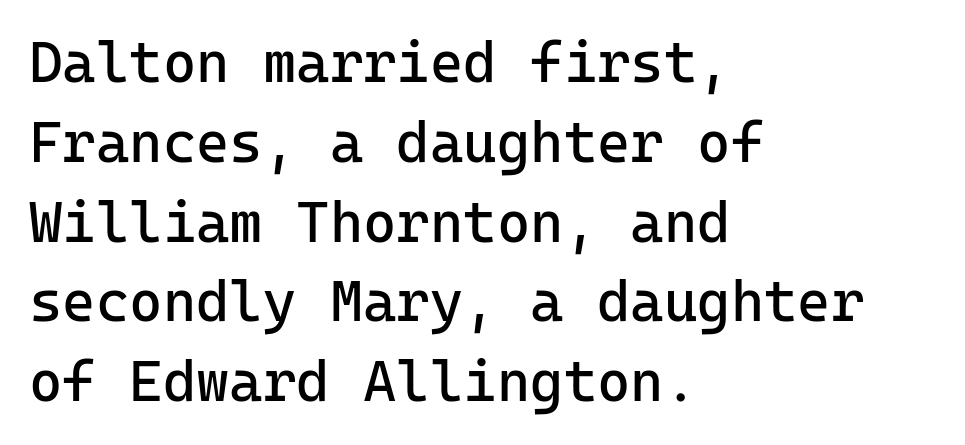
Serif or sans? Sans — the stroke terminals are bare. Ink coverage per letter is moderate at most. Words appear dense and cohesive because spacing is normal. One-word summary of the alignment: left.
